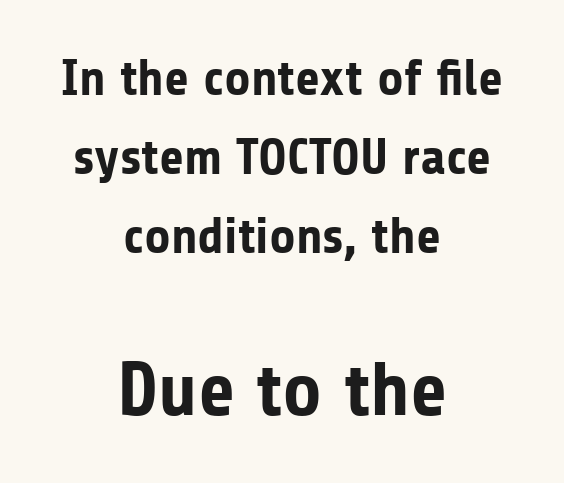
To sum up the face: it is a sans, with no serifs. The glyphs have the mass of a bold cut. Ordinary non-slanted type is in use. A bare baseline throughout the passage.
